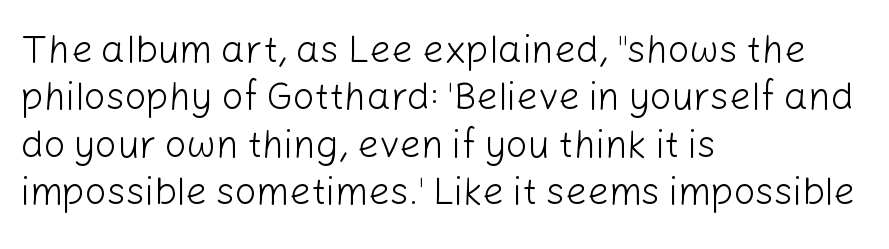
Ink coverage per letter is moderate at most. The face used here is proportionally spaced, like ordinary book or web type. Any mark beneath the type? The region is blank. Line beginnings align vertically; line endings do not. Nothing sits at the stroke ends, so this counts as sans-serif.
